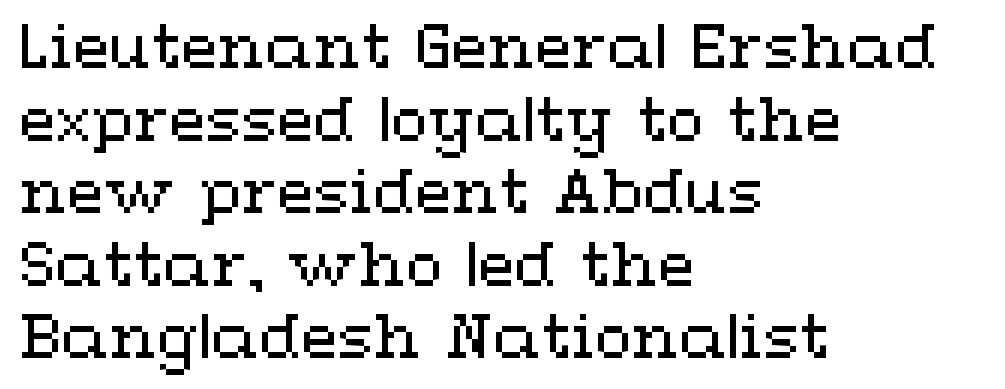
The image shows 60 px regular-weight, wide type, upright; set left-aligned, line spacing 1.21x, normal letter spacing, not underlined; medium stroke contrast and a medium x-height.
